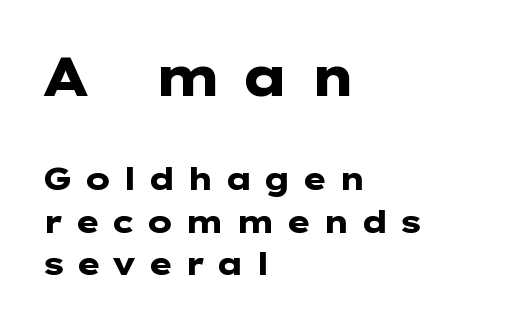
{"serif": "no", "italic": "no", "bold": "yes", "weight": "heavy", "width": "wide", "stroke_contrast": "low", "x_height": "medium", "monospaced": "no", "underline": "no", "align": "left", "line_spacing": "normal", "line_spacing_ratio": 1.37, "letter_spacing": "wide", "letter_spacing_em": 0.35, "larger_block": "first", "size_ratio": 1.74, "glyph_px": 54}
